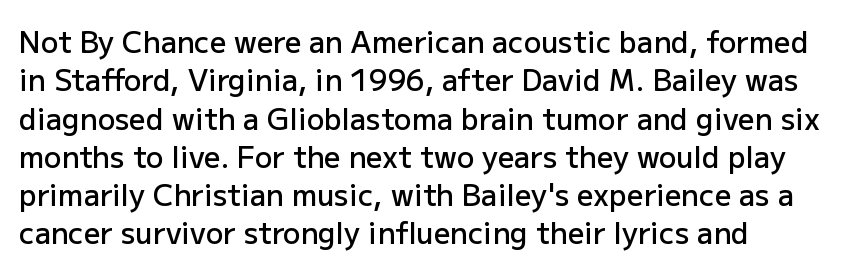
Look at the stroke-to-counter ratio: somewhat heavy, a semibold. Posture: vertical. Leading: standard. Descenders are the only things crossing below the line.
